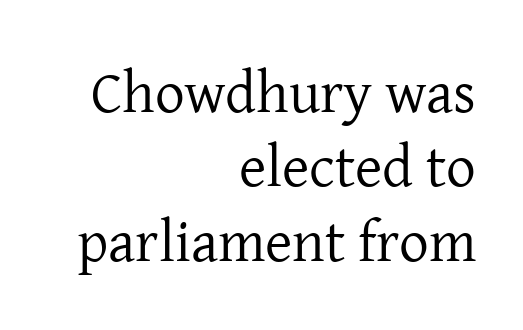
Q: Is the text bold? A: No.
Q: Is the text italic (slanted)? A: No, it is upright.
Q: Is the typeface a serif or a sans-serif typeface? A: Serif.
Q: Is the text underlined? A: No.
Q: How is the paragraph aligned? A: Right-aligned.
Q: Is the spacing between letters normal or unusually wide? A: Normal.
Q: Is the spacing between lines tight, normal or loose? A: Normal.
Q: Width (condensed, normal, or wide)? A: Normal.
Q: Stroke contrast? A: Low.
Q: x-height? A: Medium.
Q: Monospaced? A: No.
